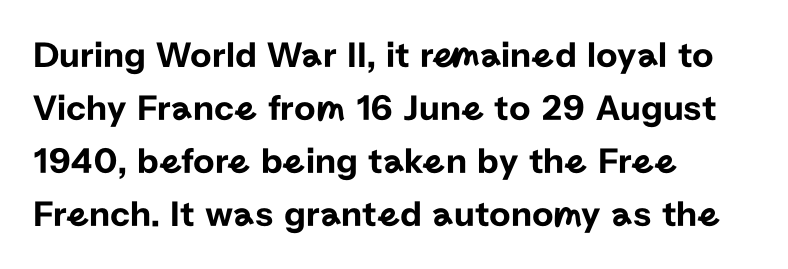
Q: Is the text italic (slanted)? A: No, it is upright.
Q: Is the typeface a serif or a sans-serif typeface? A: Sans-serif.
Q: Is the text underlined? A: No.
Q: How is the paragraph aligned? A: Left-aligned.
Q: Is the spacing between letters normal or unusually wide? A: Normal.
Q: Is the spacing between lines tight, normal or loose? A: Normal.
Q: Width (condensed, normal, or wide)? A: Normal.
Q: Stroke contrast? A: Low.
Q: x-height? A: Medium.
Q: Monospaced? A: No.
